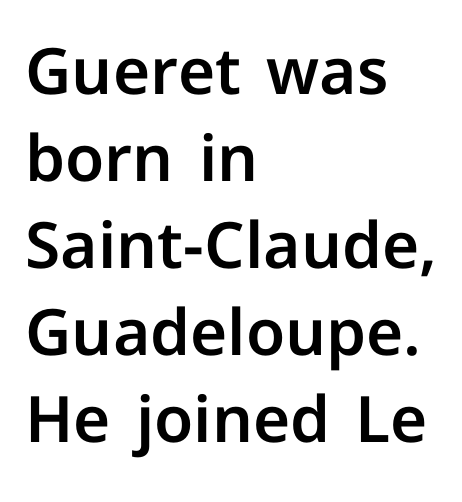
{"serif": "no", "italic": "no", "width": "normal", "stroke_contrast": "low", "x_height": "medium", "monospaced": "no", "underline": "no", "align": "left", "line_spacing": "normal", "line_spacing_ratio": 1.36, "letter_spacing": "normal", "letter_spacing_em": 0.0, "glyph_px": 64}
